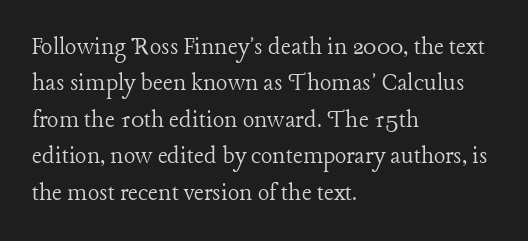
The image shows 27 px text type, upright; set left-aligned, normal line spacing (1.35x), normal letter spacing, not underlined.
